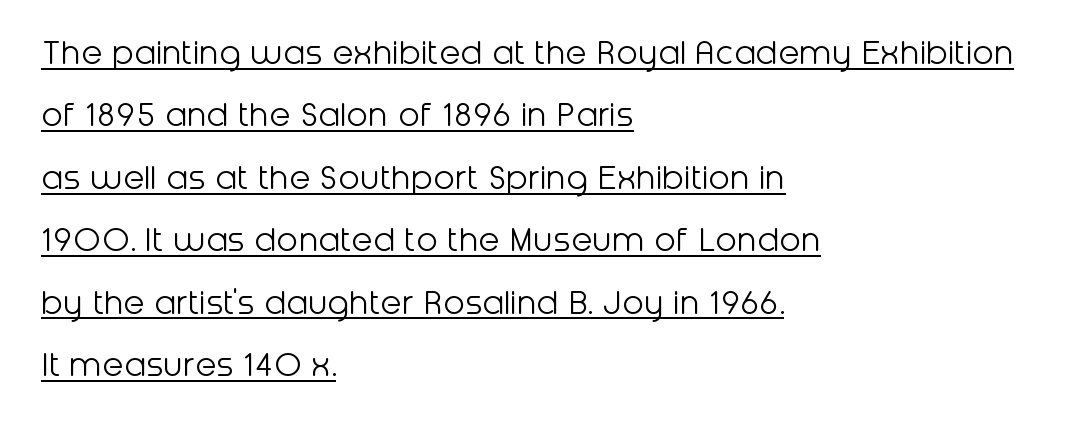
{"serif": "no", "italic": "no", "bold": "no", "weight": "light", "width": "normal", "stroke_contrast": "low", "x_height": "medium", "monospaced": "no", "underline": "yes", "align": "left", "line_spacing": "normal", "line_spacing_ratio": 1.6, "letter_spacing": "normal", "letter_spacing_em": 0.0, "glyph_px": 39}
